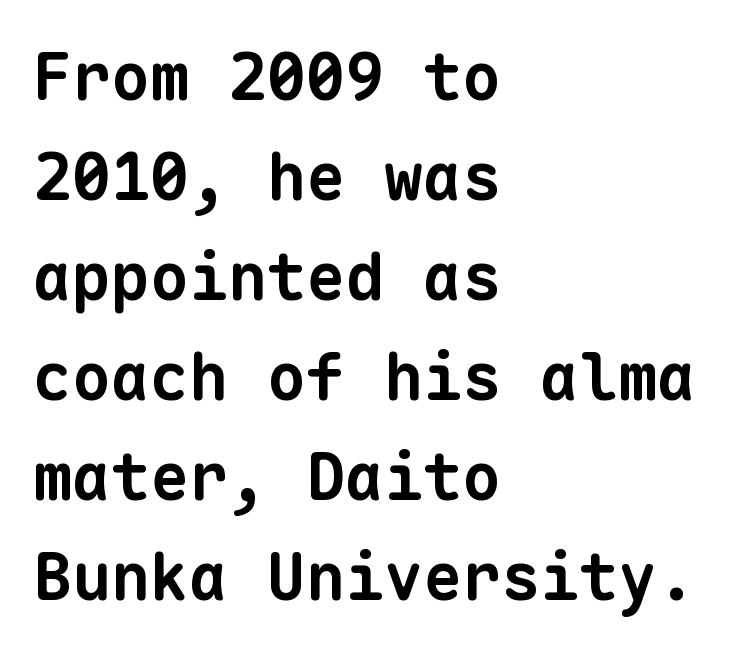
Q: Is the text bold? A: Yes.
Q: Is the typeface a serif or a sans-serif typeface? A: Sans-serif.
Q: Is the text underlined? A: No.
Q: How is the paragraph aligned? A: Left-aligned.
Q: Is the spacing between letters normal or unusually wide? A: Normal.
Q: Is the spacing between lines tight, normal or loose? A: Normal.
Q: Width (condensed, normal, or wide)? A: Normal.
Q: Stroke contrast? A: Low.
Q: x-height? A: Medium.
Q: Monospaced? A: Yes.
